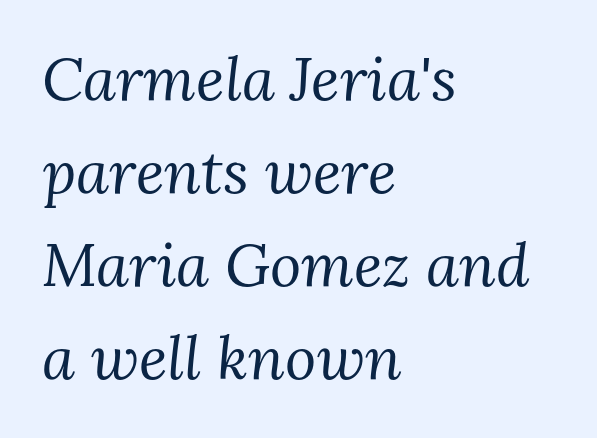
The image shows 60 px regular-weight serif type, italic (leaning right); set left-aligned, normal line spacing (1.55x), normal letter spacing, not underlined; medium stroke contrast and a medium x-height.
